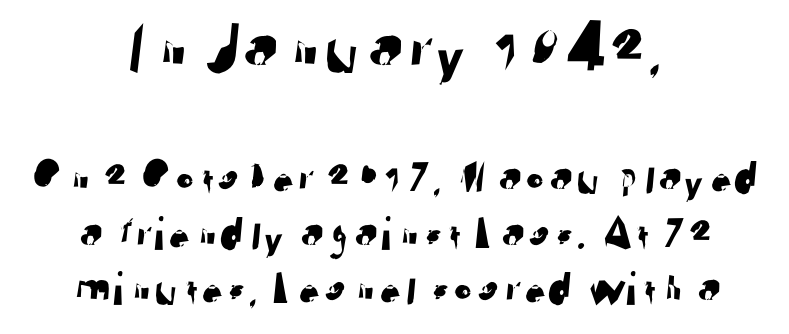
Q: Is the typeface a serif or a sans-serif typeface? A: Sans-serif.
Q: Is the text underlined? A: No.
Q: How is the paragraph aligned? A: Centered.
Q: Is the spacing between letters normal or unusually wide? A: Normal.
Q: Is the spacing between lines tight, normal or loose? A: Tight.
Q: Which block of text is set in a larger size, the first (top) or the second (bottom)? A: The first (top) one.
Q: Width (condensed, normal, or wide)? A: Normal.
Q: Stroke contrast? A: Low.
Q: x-height? A: Medium.
Q: Monospaced? A: No.
